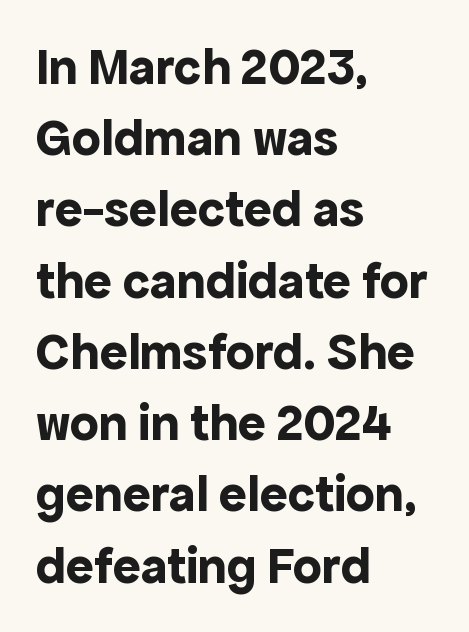
Q: Is the text bold? A: Yes.
Q: Is the text italic (slanted)? A: No, it is upright.
Q: Is the typeface a serif or a sans-serif typeface? A: Sans-serif.
Q: Is the text underlined? A: No.
Q: How is the paragraph aligned? A: Left-aligned.
Q: Is the spacing between letters normal or unusually wide? A: Normal.
Q: Is the spacing between lines tight, normal or loose? A: Normal.
Q: Width (condensed, normal, or wide)? A: Normal.
Q: x-height? A: Medium.
Q: Monospaced? A: No.
